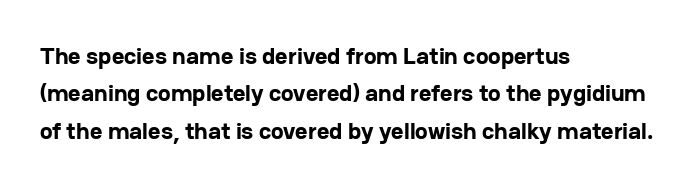
The image shows 24 px bold type, upright; set left-aligned, normal line spacing (1.56x), normal letter spacing, not underlined.
